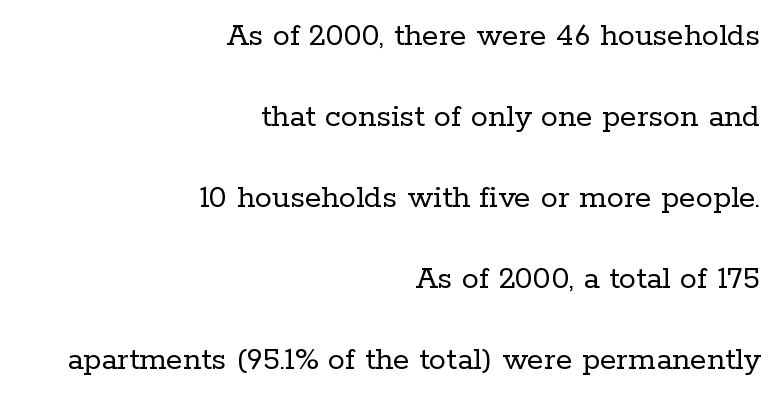
{"serif": "yes", "italic": "no", "bold": "no", "weight": "regular", "width": "normal", "stroke_contrast": "low", "x_height": "medium", "monospaced": "no", "underline": "no", "align": "right", "line_spacing": "loose", "line_spacing_ratio": 2.38, "letter_spacing": "normal", "letter_spacing_em": 0.0, "glyph_px": 34}
